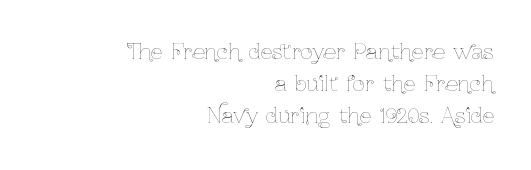
Q: Is the text bold? A: No.
Q: Is the text italic (slanted)? A: No, it is upright.
Q: Is the text underlined? A: No.
Q: How is the paragraph aligned? A: Right-aligned.
Q: Is the spacing between letters normal or unusually wide? A: Normal.
Q: Is the spacing between lines tight, normal or loose? A: Normal.
